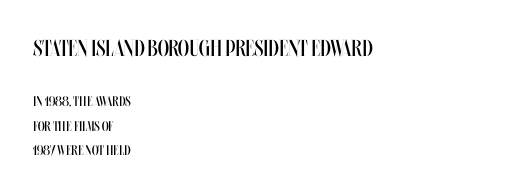
Q: Is the text bold? A: No.
Q: Is the text italic (slanted)? A: No, it is upright.
Q: Is the text underlined? A: No.
Q: How is the paragraph aligned? A: Left-aligned.
Q: Is the spacing between letters normal or unusually wide? A: Normal.
Q: Which block of text is set in a larger size, the first (top) or the second (bottom)? A: The first (top) one.
